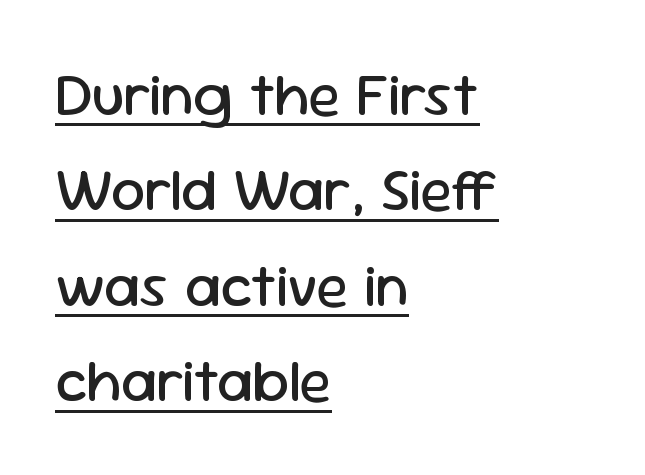
{"serif": "no", "italic": "no", "bold": "no", "weight": "regular", "width": "normal", "stroke_contrast": "low", "x_height": "medium", "monospaced": "no", "underline": "yes", "align": "left", "line_spacing": "normal", "line_spacing_ratio": 1.59, "letter_spacing": "normal", "letter_spacing_em": 0.0, "glyph_px": 60}
